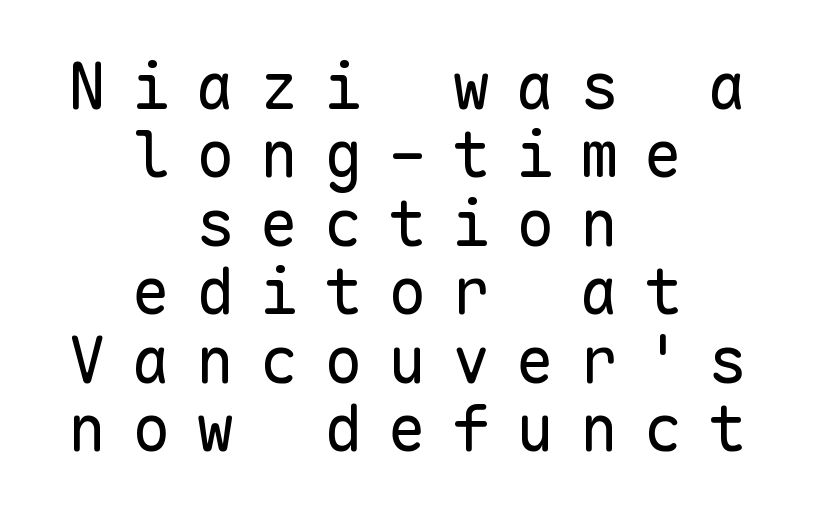
Monospaced: the letters line up in strict vertical columns. The gaps between neighbouring characters are conspicuously large. This block would grow much taller if given ordinary leading; it's compressed now. The strokes carry an ordinary text weight at most. The baseline area is clear. Notice how the passage keeps no hard edge, just a central spine.
